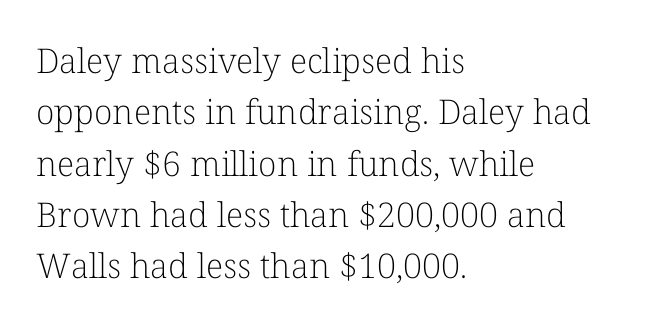
The image shows 34 px light serif type, upright; set left-aligned, normal line spacing (1.51x), normal letter spacing, not underlined; low stroke contrast and a medium x-height.
